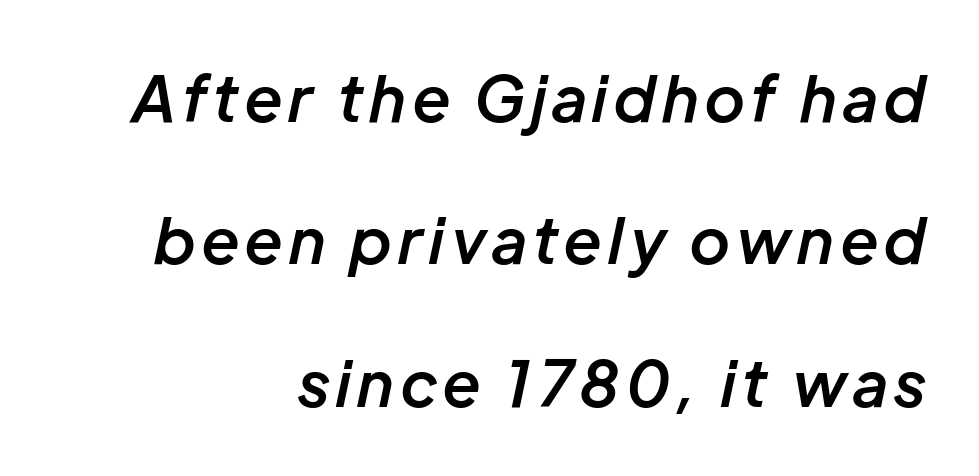
The image shows 63 px semibold type, italic (leaning right); set right-aligned, loose line spacing (2.26x), not underlined; low stroke contrast and a medium x-height.
